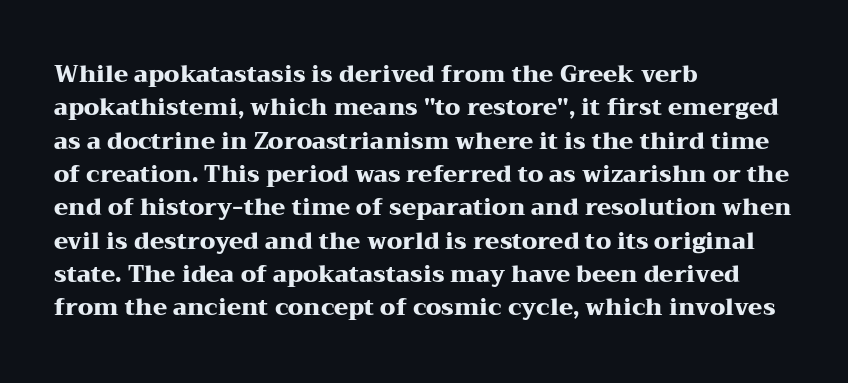
Q: Is the text bold? A: Yes.
Q: Is the text italic (slanted)? A: No, it is upright.
Q: Is the text underlined? A: No.
Q: How is the paragraph aligned? A: Left-aligned.
Q: Is the spacing between letters normal or unusually wide? A: Normal.
Q: Is the spacing between lines tight, normal or loose? A: Normal.
